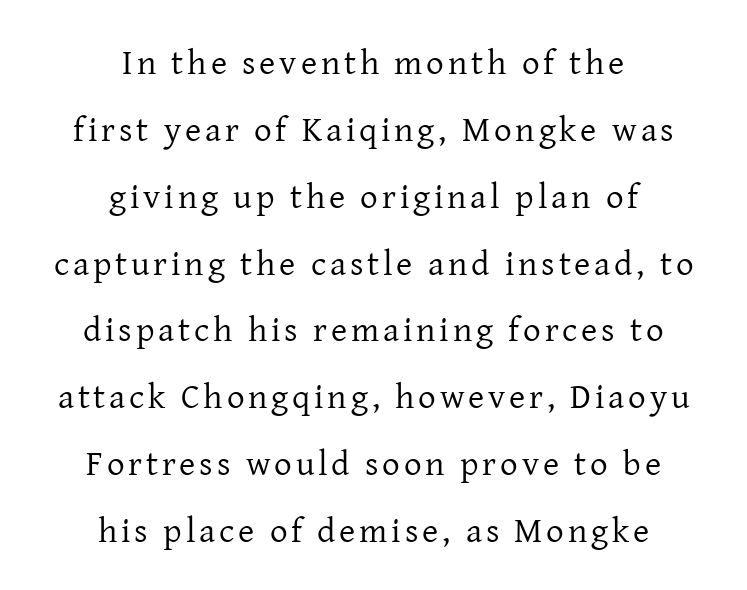
The image shows 35 px regular-weight serif type, upright; set centered, loose line spacing (1.91x), not underlined; low stroke contrast and a medium x-height.
